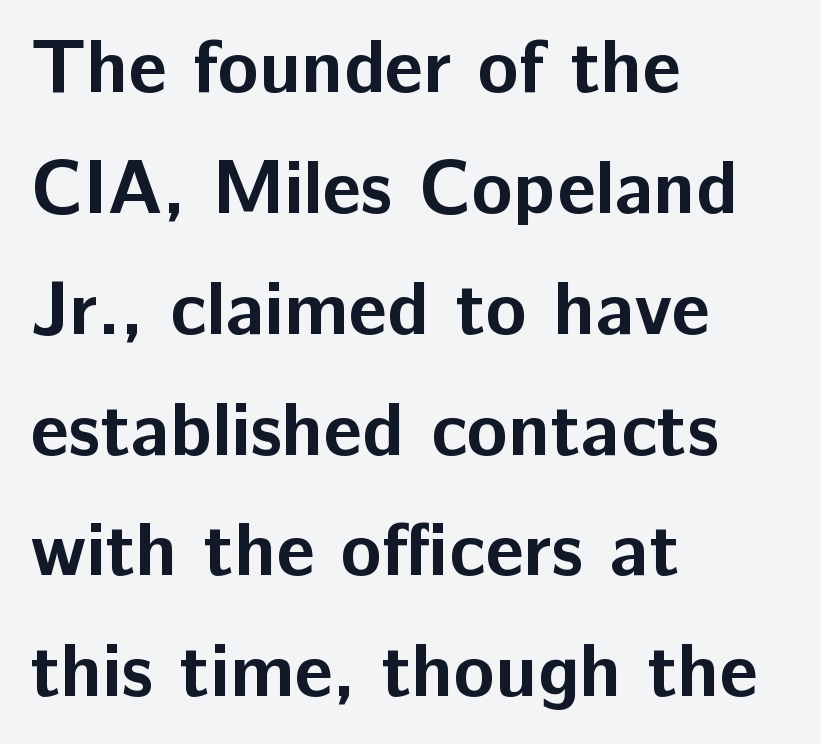
{"serif": "no", "italic": "no", "bold": "yes", "weight": "bold", "width": "normal", "stroke_contrast": "low", "x_height": "medium", "monospaced": "no", "underline": "no", "align": "left", "line_spacing": "normal", "line_spacing_ratio": 1.59, "letter_spacing": "normal", "letter_spacing_em": 0.0, "glyph_px": 76}
